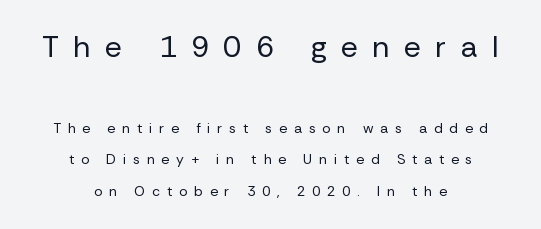
{"serif": "no", "italic": "no", "bold": "no", "weight": "regular", "width": "normal", "stroke_contrast": "low", "x_height": "medium", "monospaced": "no", "underline": "no", "align": "center", "line_spacing": "loose", "line_spacing_ratio": 2.26, "letter_spacing": "wide", "letter_spacing_em": 0.48, "larger_block": "first", "size_ratio": 2.14, "glyph_px": 30}
